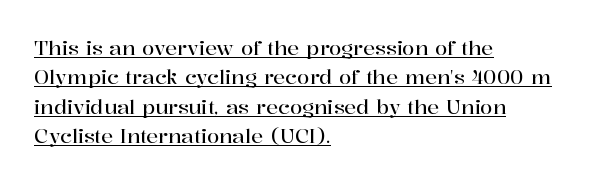
The image shows 20 px text type, upright; set left-aligned, normal line spacing (1.47x), normal letter spacing, underlined.
